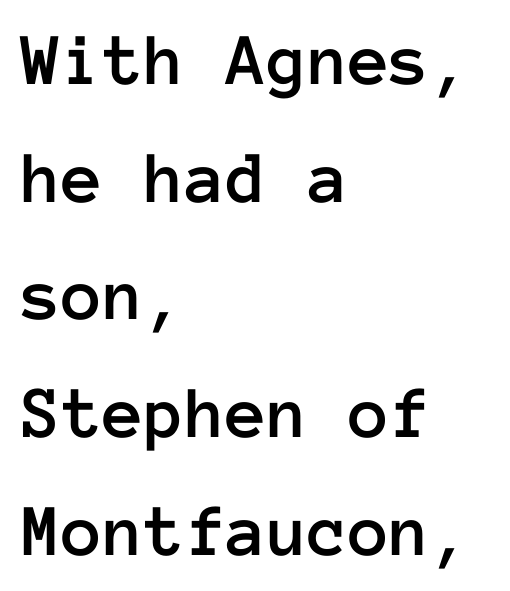
The image shows 75 px text type, upright, monospaced; set left-aligned, normal line spacing (1.57x), normal letter spacing, not underlined; low stroke contrast and a medium x-height.
